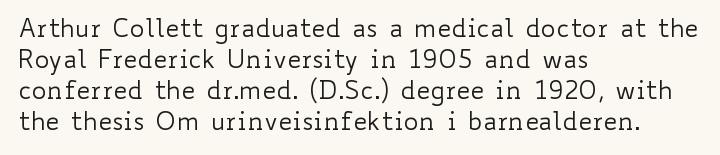
Q: Is the text bold? A: No.
Q: Is the text italic (slanted)? A: No, it is upright.
Q: Is the text underlined? A: No.
Q: How is the paragraph aligned? A: Left-aligned.
Q: Is the spacing between letters normal or unusually wide? A: Normal.
